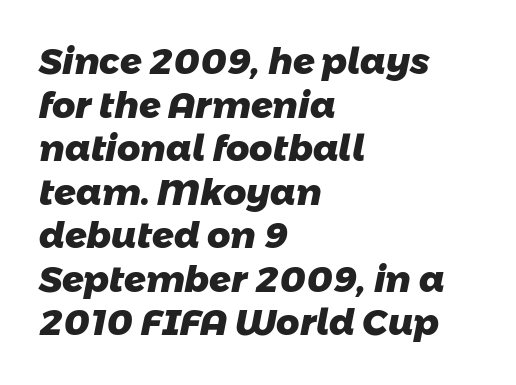
Q: Is the text bold? A: Yes.
Q: Is the typeface a serif or a sans-serif typeface? A: Sans-serif.
Q: Is the text underlined? A: No.
Q: How is the paragraph aligned? A: Left-aligned.
Q: Is the spacing between letters normal or unusually wide? A: Normal.
Q: Width (condensed, normal, or wide)? A: Normal.
Q: Stroke contrast? A: Low.
Q: x-height? A: Medium.
Q: Monospaced? A: No.
